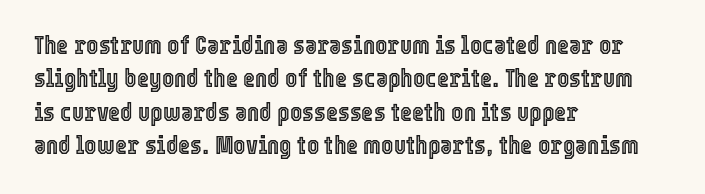
Q: Is the text italic (slanted)? A: No, it is upright.
Q: Is the text underlined? A: No.
Q: How is the paragraph aligned? A: Left-aligned.
Q: Is the spacing between letters normal or unusually wide? A: Normal.
Q: Is the spacing between lines tight, normal or loose? A: Normal.
